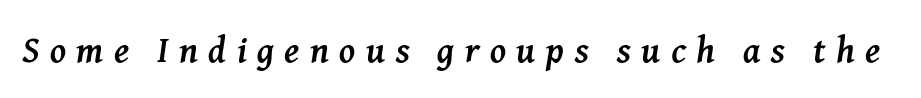
The face used here is proportionally spaced, like ordinary book or web type. The words here are not underlined. The typography opts for an oblique posture over an upright one. Is this a sans? No — the strokes have serifs. Letter spacing: wide.
